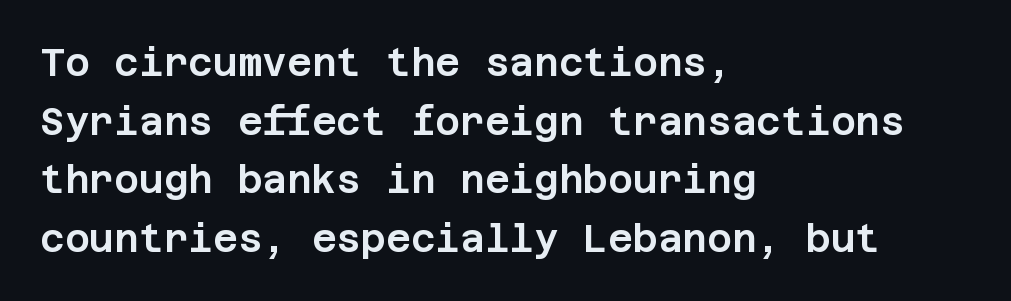
Q: Is the text italic (slanted)? A: No, it is upright.
Q: Is the typeface a serif or a sans-serif typeface? A: Sans-serif.
Q: Is the text underlined? A: No.
Q: How is the paragraph aligned? A: Left-aligned.
Q: Is the spacing between letters normal or unusually wide? A: Normal.
Q: Is the spacing between lines tight, normal or loose? A: Normal.
Q: Width (condensed, normal, or wide)? A: Normal.
Q: Stroke contrast? A: Low.
Q: x-height? A: Large.
